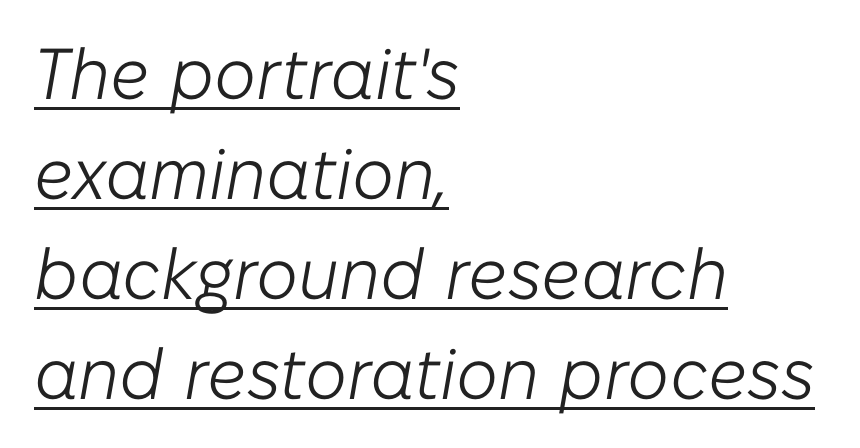
The image shows 72 px light type, italic (leaning right); set left-aligned, normal line spacing (1.39x), normal letter spacing, underlined; low stroke contrast and a medium x-height.
